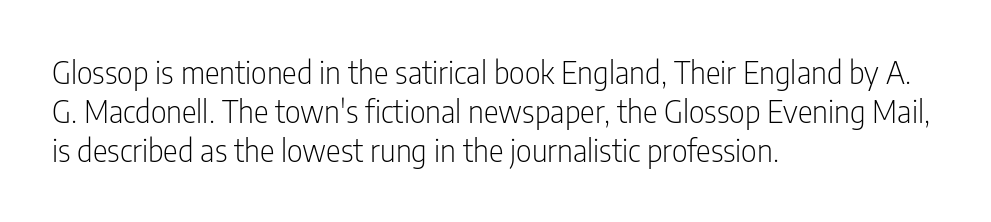
Honestly, the row spacing looks completely unremarkable. Characters follow at the spacing the type designer built in. Letterform terminals end flat and unadorned throughout the passage. The letters stand straight up with perfectly vertical stems.
